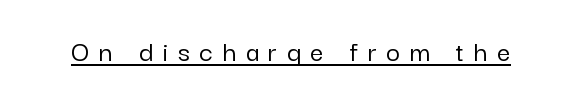
{"serif": "no", "italic": "no", "width": "normal", "stroke_contrast": "low", "x_height": "medium", "monospaced": "no", "underline": "yes", "letter_spacing": "wide", "letter_spacing_em": 0.32, "glyph_px": 30}
